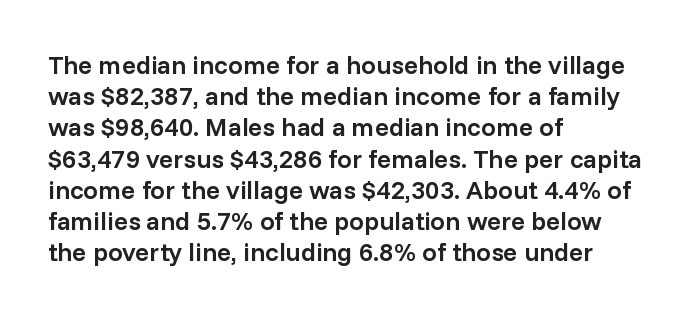
Q: Is the text bold? A: Semi-bold.
Q: Is the text italic (slanted)? A: No, it is upright.
Q: Is the text underlined? A: No.
Q: How is the paragraph aligned? A: Left-aligned.
Q: Is the spacing between letters normal or unusually wide? A: Normal.
